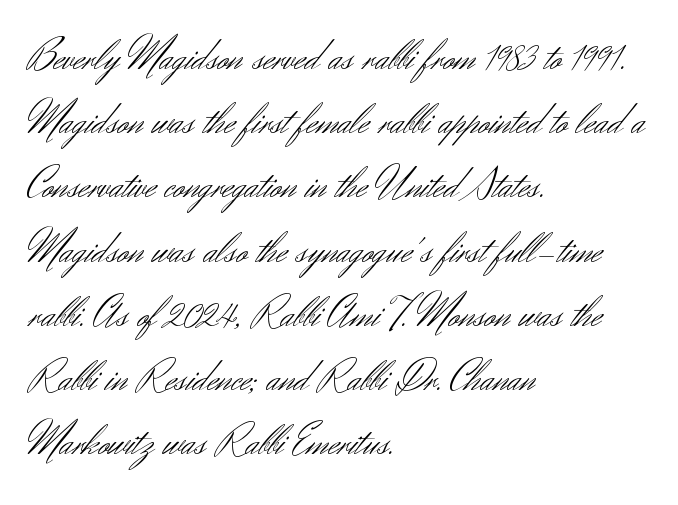
Leftover space on each line is placed entirely after the last word. Does the leading feel generous? No, just average. Tracking value appears to be zero — textbook default spacing.
